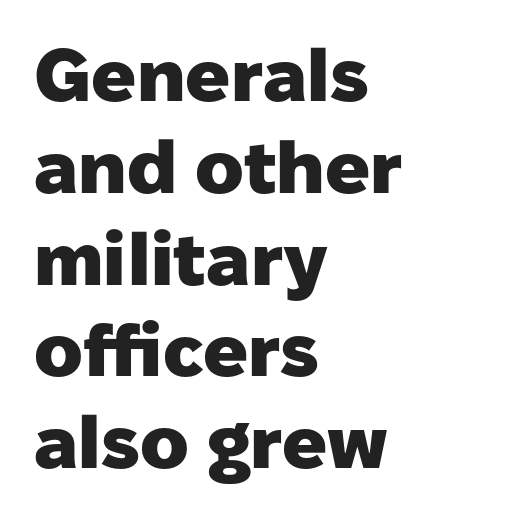
The image shows 74 px heavy sans-serif type, upright; set left-aligned, line spacing 1.24x, normal letter spacing, not underlined; low stroke contrast and a medium x-height.
